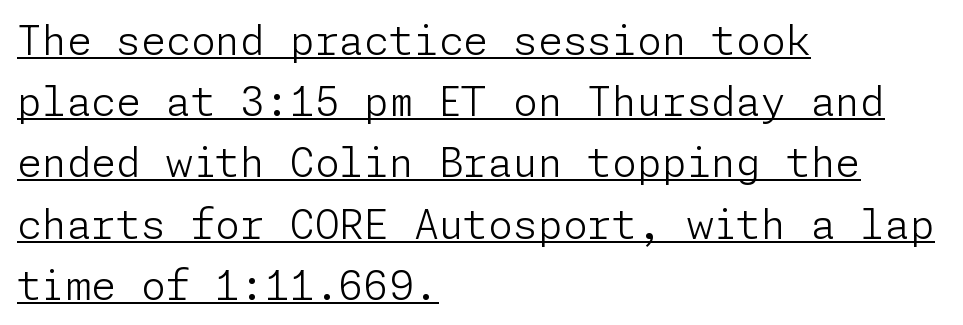
Q: Is the text bold? A: No.
Q: Is the text italic (slanted)? A: No, it is upright.
Q: Is the typeface a serif or a sans-serif typeface? A: Sans-serif.
Q: Is the text underlined? A: Yes.
Q: How is the paragraph aligned? A: Left-aligned.
Q: Is the spacing between letters normal or unusually wide? A: Normal.
Q: Is the spacing between lines tight, normal or loose? A: Normal.
Q: Width (condensed, normal, or wide)? A: Normal.
Q: Stroke contrast? A: Low.
Q: x-height? A: Medium.
